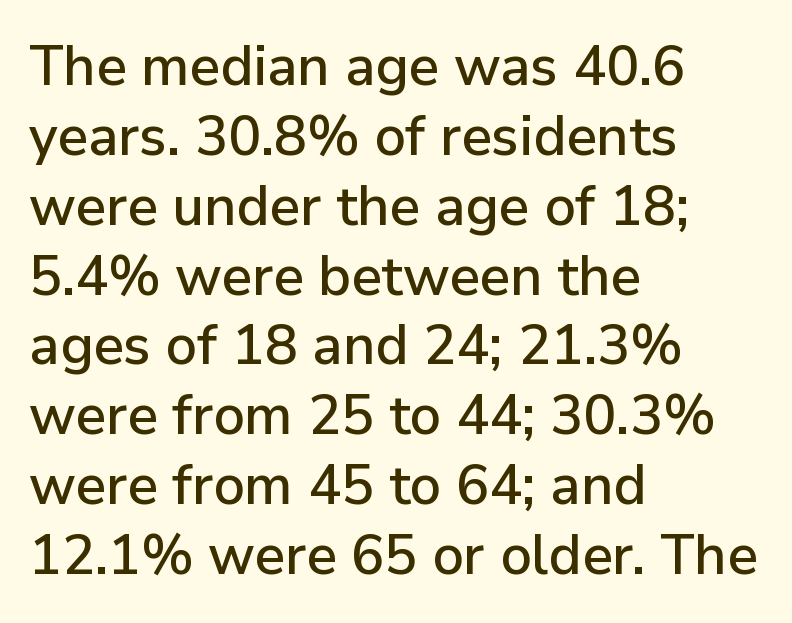
The image shows 55 px sans-serif type, upright; set left-aligned, normal line spacing (1.27x), normal letter spacing, not underlined; low stroke contrast and a medium x-height.
